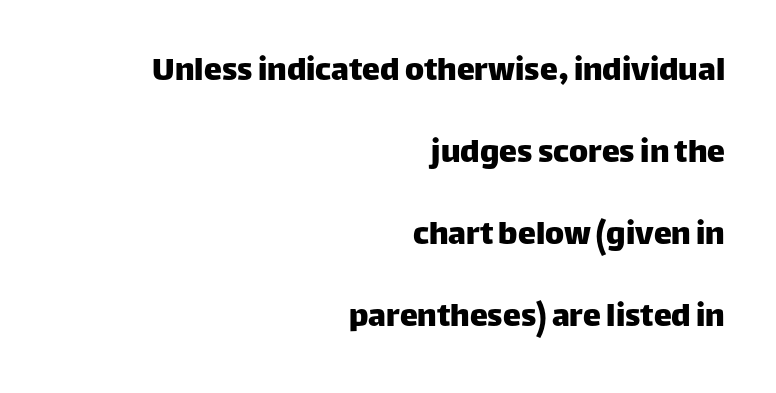
Q: Is the text italic (slanted)? A: No, it is upright.
Q: Is the typeface a serif or a sans-serif typeface? A: Sans-serif.
Q: Is the text underlined? A: No.
Q: How is the paragraph aligned? A: Right-aligned.
Q: Is the spacing between letters normal or unusually wide? A: Normal.
Q: Is the spacing between lines tight, normal or loose? A: Loose.
Q: Width (condensed, normal, or wide)? A: Normal.
Q: Stroke contrast? A: Low.
Q: x-height? A: Large.
Q: Monospaced? A: No.
